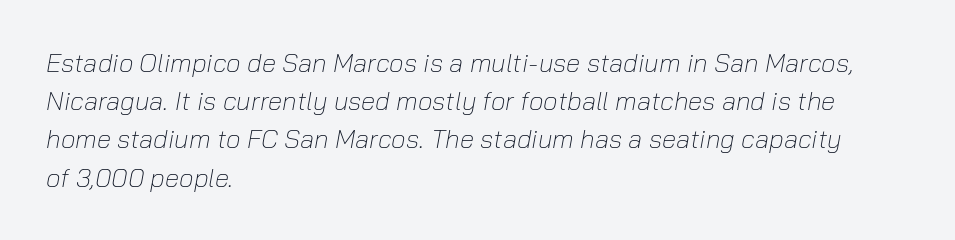
The image shows 26 px text type, italic (leaning right); set left-aligned, normal line spacing (1.47x), normal letter spacing, not underlined.
